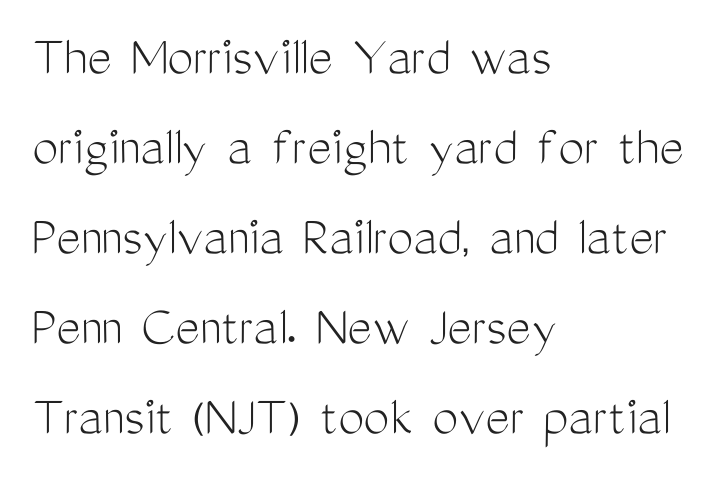
The image shows 58 px light, condensed sans-serif type, upright; set left-aligned, normal line spacing (1.55x), normal letter spacing, not underlined; medium stroke contrast and a medium x-height.
